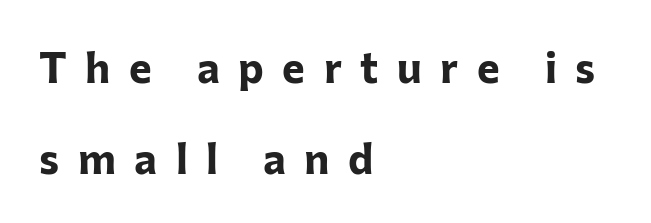
The image shows 43 px bold sans-serif type, upright; set left-aligned, loose line spacing (2.12x), unusually wide letter spacing (+0.43 em), not underlined; low stroke contrast and a medium x-height.
